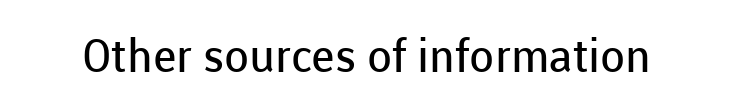
The image shows 46 px regular-weight sans-serif type, upright; set normal letter spacing, not underlined; low stroke contrast and a medium x-height.
